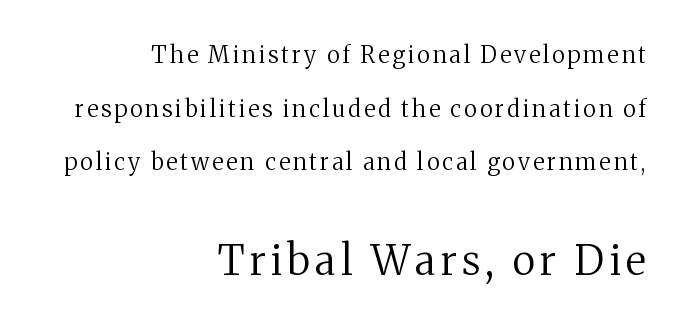
Q: Is the text bold? A: No.
Q: Is the text italic (slanted)? A: No, it is upright.
Q: Is the typeface a serif or a sans-serif typeface? A: Serif.
Q: Is the text underlined? A: No.
Q: How is the paragraph aligned? A: Right-aligned.
Q: Is the spacing between lines tight, normal or loose? A: Loose.
Q: Which block of text is set in a larger size, the first (top) or the second (bottom)? A: The second (bottom) one.
Q: Width (condensed, normal, or wide)? A: Normal.
Q: Stroke contrast? A: Medium.
Q: x-height? A: Medium.
Q: Monospaced? A: No.
